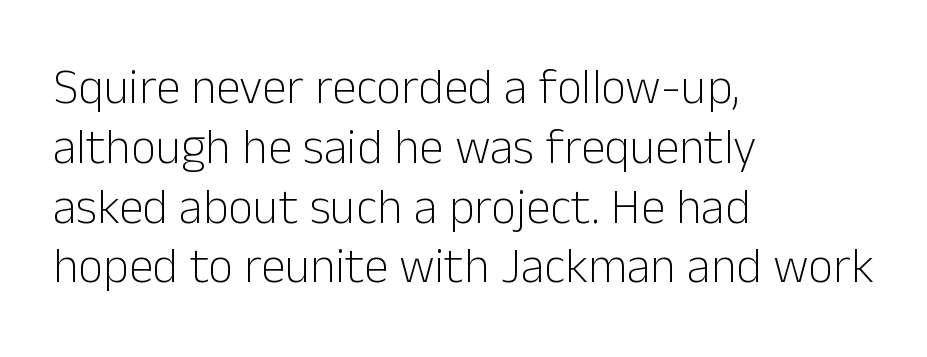
Q: Is the text bold? A: No.
Q: Is the text italic (slanted)? A: No, it is upright.
Q: Is the typeface a serif or a sans-serif typeface? A: Sans-serif.
Q: Is the text underlined? A: No.
Q: How is the paragraph aligned? A: Left-aligned.
Q: Is the spacing between letters normal or unusually wide? A: Normal.
Q: Width (condensed, normal, or wide)? A: Normal.
Q: Stroke contrast? A: Low.
Q: x-height? A: Medium.
Q: Monospaced? A: No.
